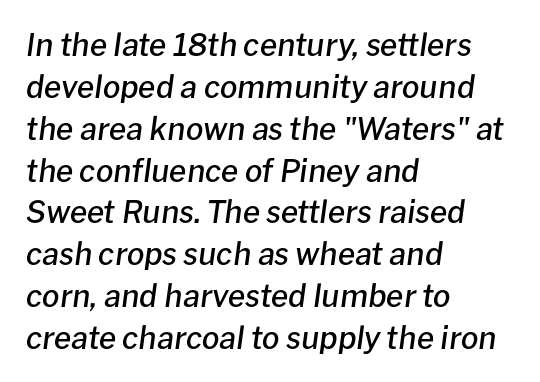
Q: Is the text bold? A: Semi-bold.
Q: Is the text italic (slanted)? A: Yes, it leans right by about 8 degrees.
Q: Is the text underlined? A: No.
Q: How is the paragraph aligned? A: Left-aligned.
Q: Is the spacing between letters normal or unusually wide? A: Normal.
Q: Is the spacing between lines tight, normal or loose? A: Normal.
Q: Width (condensed, normal, or wide)? A: Normal.
Q: Stroke contrast? A: Low.
Q: x-height? A: Medium.
Q: Monospaced? A: No.
